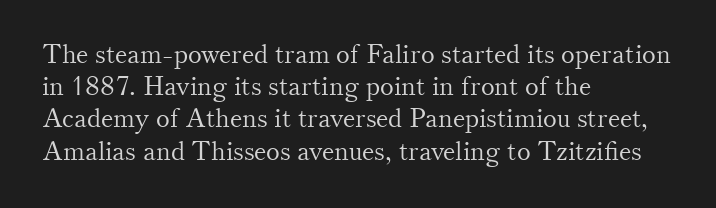
The image shows 26 px text type, upright; set left-aligned, line spacing 1.24x, normal letter spacing, not underlined.
